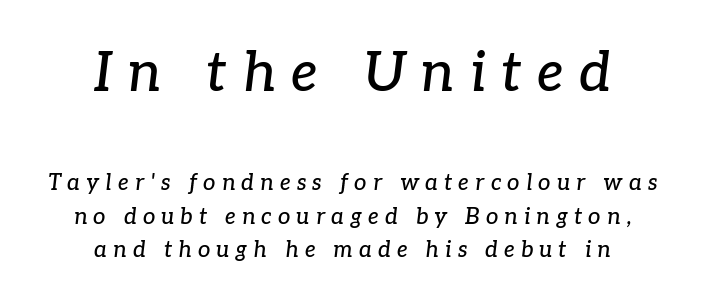
The image shows 55 px serif type, italic (leaning right); set centered, normal line spacing (1.54x), unusually wide letter spacing (+0.28 em), not underlined; the first (top) block is 2.5x larger; low stroke contrast and a medium x-height.
